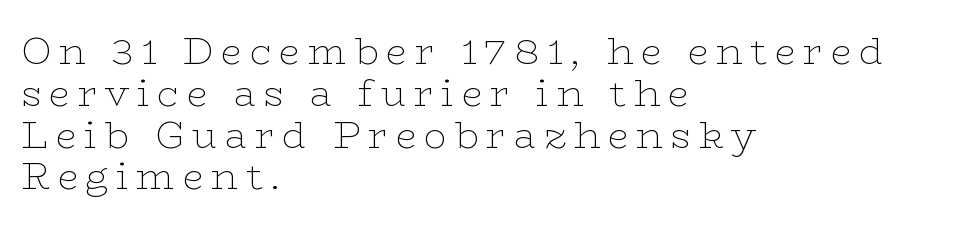
{"serif": "yes", "italic": "no", "bold": "no", "weight": "thin", "width": "wide", "stroke_contrast": "low", "x_height": "medium", "monospaced": "no", "underline": "no", "align": "left", "line_spacing": "tight", "line_spacing_ratio": 1.1, "letter_spacing": "wide", "letter_spacing_em": 0.2, "glyph_px": 38}
